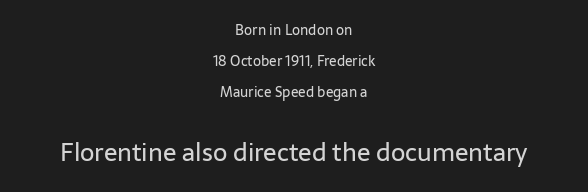
Q: Is the text bold? A: No.
Q: Is the text italic (slanted)? A: No, it is upright.
Q: Is the text underlined? A: No.
Q: How is the paragraph aligned? A: Centered.
Q: Is the spacing between letters normal or unusually wide? A: Normal.
Q: Is the spacing between lines tight, normal or loose? A: Loose.
Q: Which block of text is set in a larger size, the first (top) or the second (bottom)? A: The second (bottom) one.
